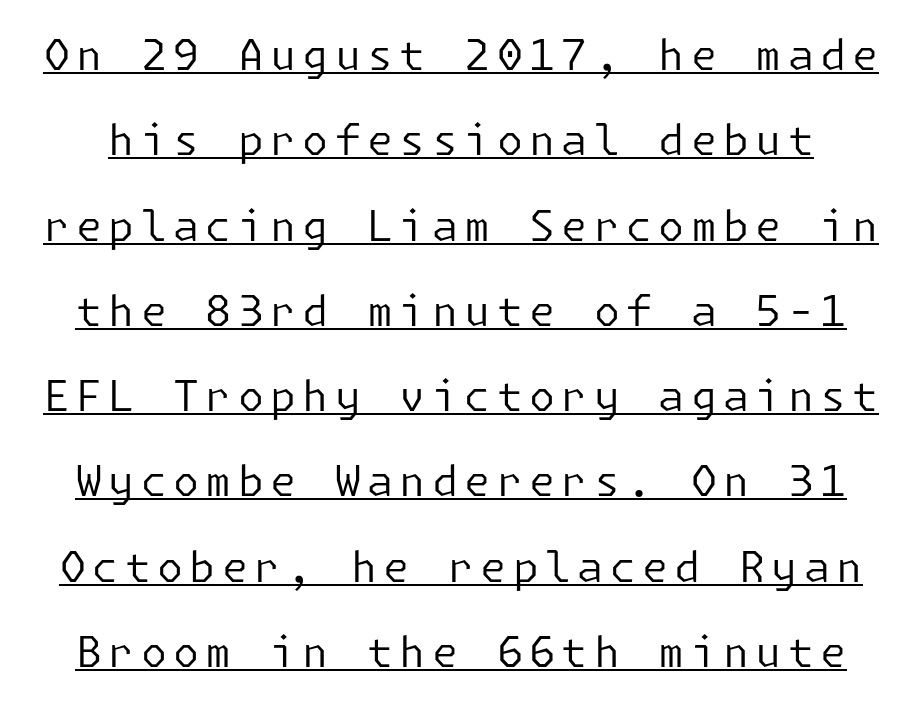
Q: Is the text bold? A: No.
Q: Is the text italic (slanted)? A: No, it is upright.
Q: Is the typeface a serif or a sans-serif typeface? A: Sans-serif.
Q: Is the text underlined? A: Yes.
Q: Is the spacing between lines tight, normal or loose? A: Loose.
Q: Width (condensed, normal, or wide)? A: Normal.
Q: Stroke contrast? A: Low.
Q: x-height? A: Medium.
